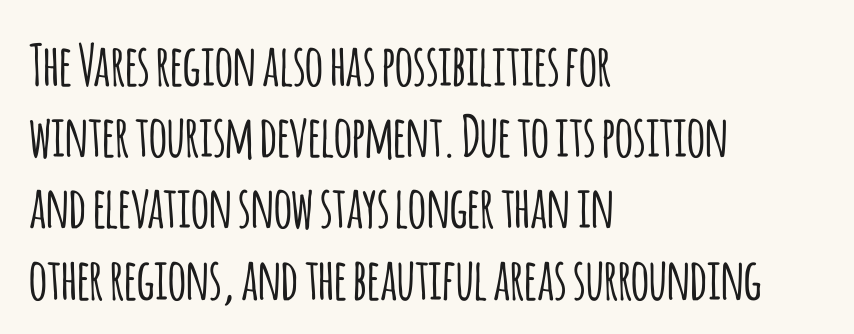
The image shows 57 px condensed sans-serif type, upright; set left-aligned, normal line spacing (1.25x), normal letter spacing, not underlined; low stroke contrast and a large x-height.
